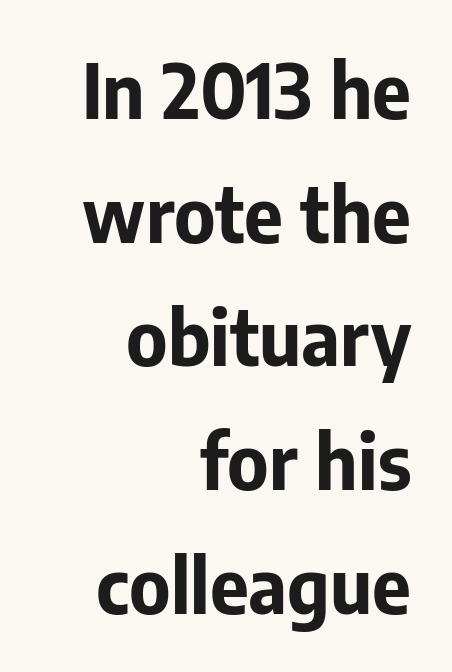
The compositor pushed each line to the right boundary. Plain, unruled lines of type. Here the glyphs are tracked normally, forming tight word shapes. Note the varied advance widths — an 'i' is clearly narrower than an 'm'. A sans-serif font was chosen for this passage. A roman cut, with each character standing at attention.
